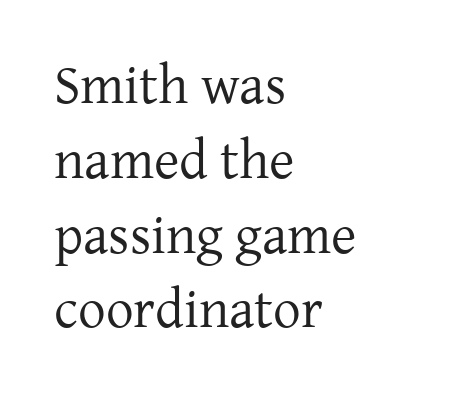
Descenders are the only things crossing below the line. Typographically, this falls in the serif category. The letters stand straight up with perfectly vertical stems. The typeface has the unassuming heft of standard copy or less. Character widths vary here, with narrow letters taking less room than wide ones. A student would call this left alignment; a typographer would say flush left, rag right.
